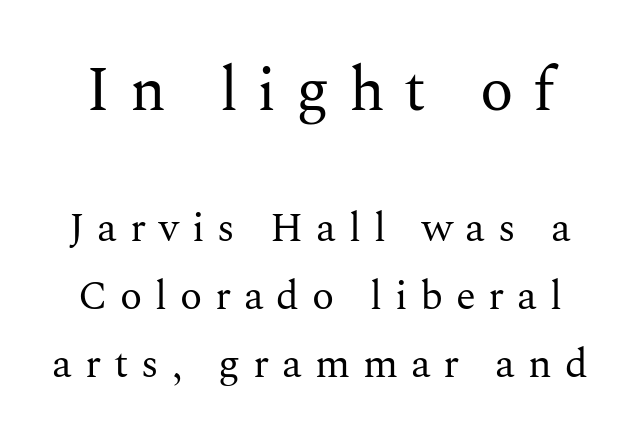
Q: Is the text bold? A: No.
Q: Is the text italic (slanted)? A: No, it is upright.
Q: Is the typeface a serif or a sans-serif typeface? A: Serif.
Q: Is the text underlined? A: No.
Q: Is the spacing between letters normal or unusually wide? A: Unusually wide.
Q: Is the spacing between lines tight, normal or loose? A: Normal.
Q: Which block of text is set in a larger size, the first (top) or the second (bottom)? A: The first (top) one.
Q: Width (condensed, normal, or wide)? A: Normal.
Q: Stroke contrast? A: Medium.
Q: x-height? A: Medium.
Q: Monospaced? A: No.
